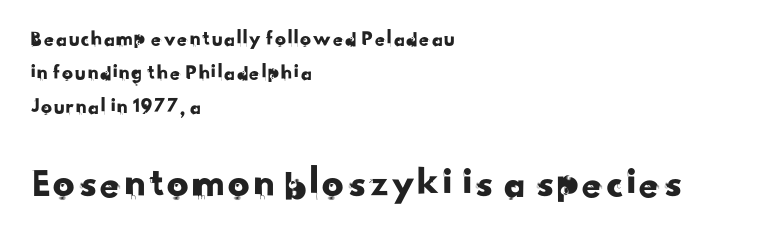
Q: Is the typeface a serif or a sans-serif typeface? A: Sans-serif.
Q: Is the text underlined? A: No.
Q: How is the paragraph aligned? A: Left-aligned.
Q: Is the spacing between letters normal or unusually wide? A: Normal.
Q: Is the spacing between lines tight, normal or loose? A: Normal.
Q: Which block of text is set in a larger size, the first (top) or the second (bottom)? A: The second (bottom) one.
Q: Width (condensed, normal, or wide)? A: Normal.
Q: Stroke contrast? A: Low.
Q: x-height? A: Small.
Q: Monospaced? A: No.
